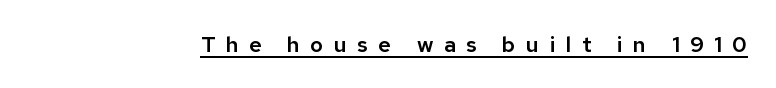
Unlike italic type, these characters show no tilt at all. The gaps between neighbouring characters are conspicuously large. Students, observe the line beneath the letters — that is underlining.
